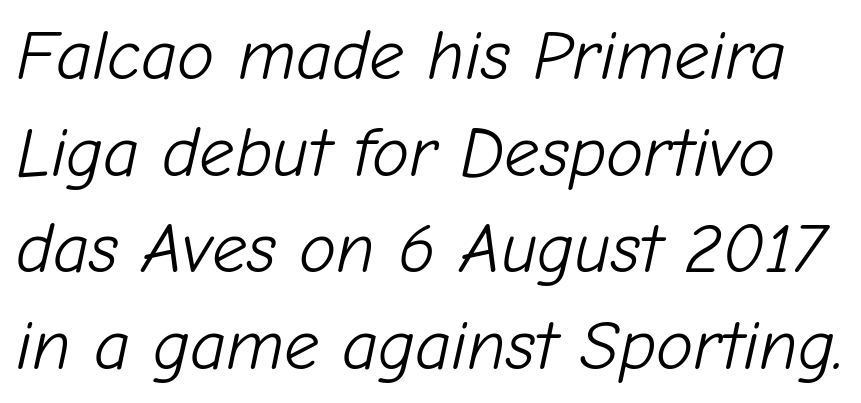
{"italic": "yes", "lean": "right", "slant_degrees": 12, "bold": "no", "weight": "light", "width": "normal", "stroke_contrast": "low", "x_height": "medium", "monospaced": "no", "underline": "no", "line_spacing": "normal", "line_spacing_ratio": 1.38, "letter_spacing": "normal", "letter_spacing_em": 0.0, "glyph_px": 70}
